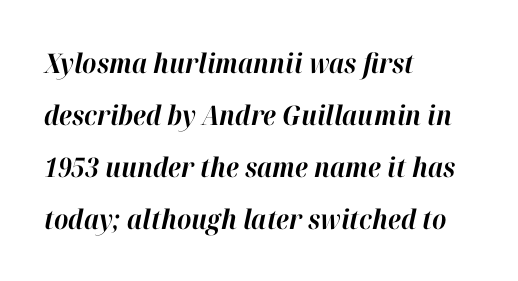
Q: Is the text bold? A: Yes.
Q: Is the text italic (slanted)? A: Yes, it leans right by about 12 degrees.
Q: Is the text underlined? A: No.
Q: How is the paragraph aligned? A: Left-aligned.
Q: Is the spacing between letters normal or unusually wide? A: Normal.
Q: Is the spacing between lines tight, normal or loose? A: Loose.
